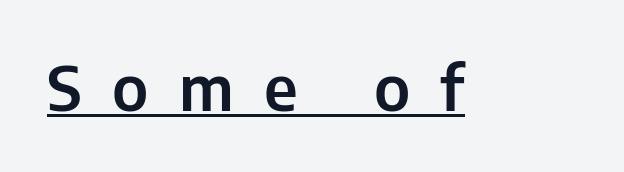
The face used here is proportionally spaced, like ordinary book or web type. This sample carries an underscore along the baseline area. The font's upright variant was chosen for this text. Someone cranked the tracking dial way up on this one. This sample uses a sans-serif face.
